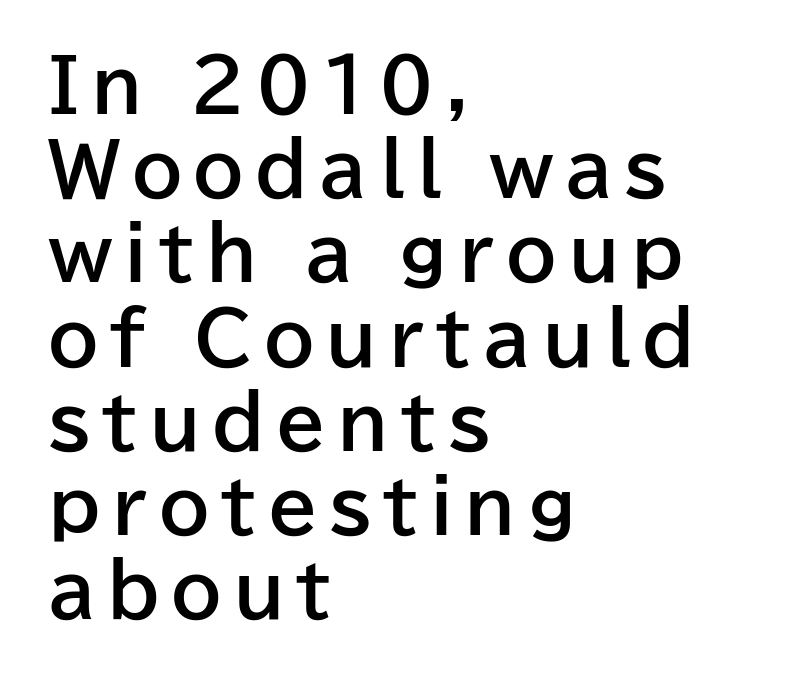
The image shows 72 px bold sans-serif type, upright; set left-aligned, line spacing 1.17x, not underlined; low stroke contrast and a medium x-height.
